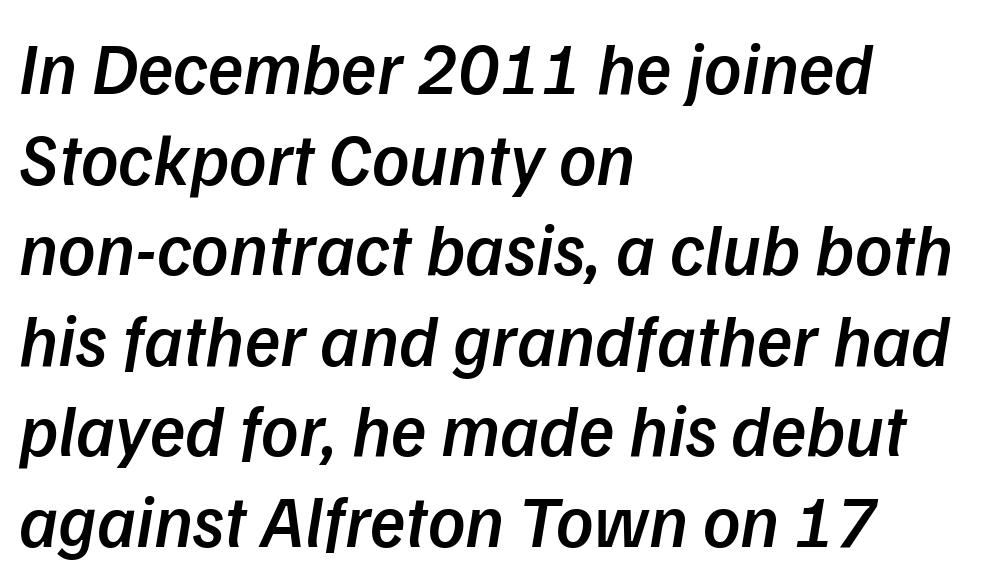
Short note: letters normally spaced. The setting favours the left margin, as ordinary paragraphs usually do. Looks like regular typesetting: each glyph gets only the width it needs. Students, this is semibold: more ink than regular, less than bold. Typographically, this falls in the sans-serif category. Clear beneath every line of the passage.
